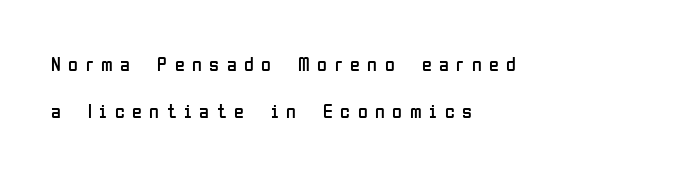
The image shows 20 px text type, upright; set left-aligned, loose line spacing (2.37x), unusually wide letter spacing (+0.38 em), not underlined.
